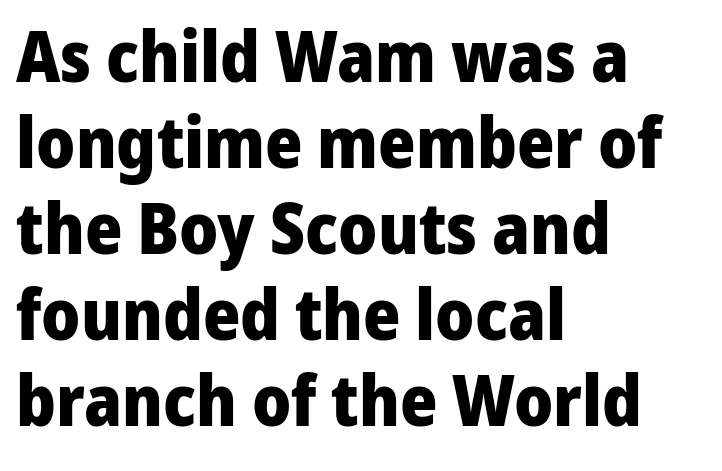
The image shows 71 px heavy sans-serif type, upright; set left-aligned, line spacing 1.21x, normal letter spacing, not underlined; low stroke contrast and a medium x-height.
